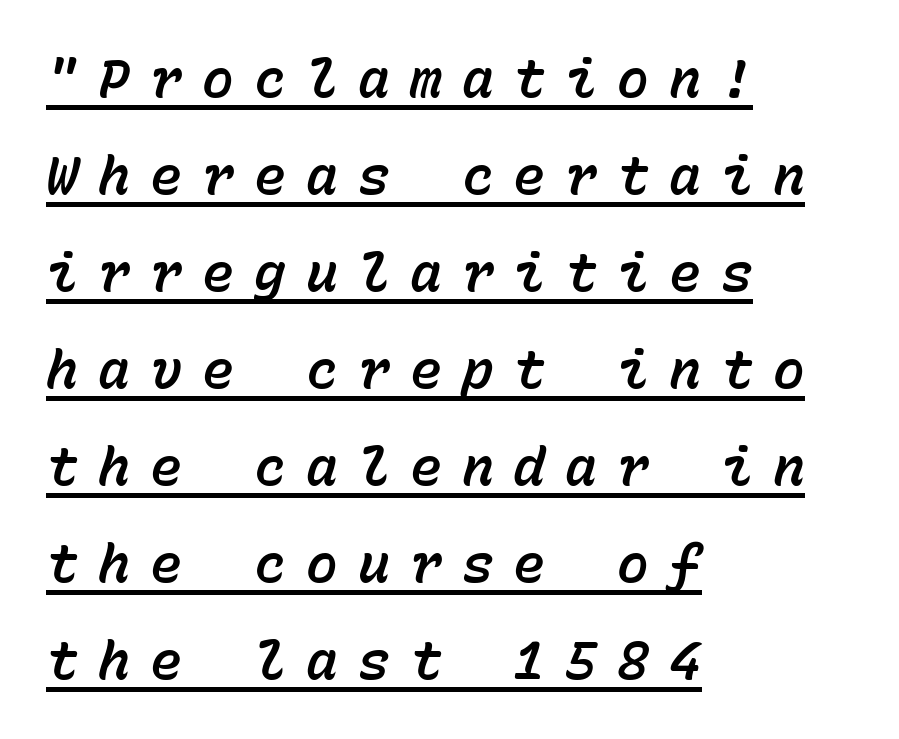
Q: Is the text italic (slanted)? A: Yes, it leans right by about 15 degrees.
Q: Is the text underlined? A: Yes.
Q: How is the paragraph aligned? A: Left-aligned.
Q: Is the spacing between letters normal or unusually wide? A: Unusually wide.
Q: Width (condensed, normal, or wide)? A: Normal.
Q: Stroke contrast? A: Low.
Q: x-height? A: Medium.
Q: Monospaced? A: Yes.
